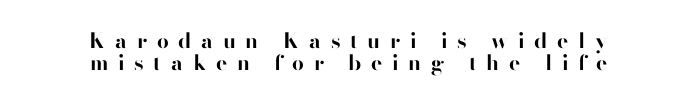
The image shows 21 px bold type, upright; set centered, tight line spacing (1.03x), unusually wide letter spacing (+0.46 em), not underlined.
